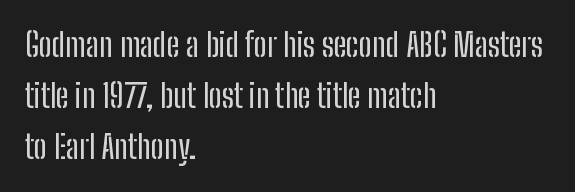
The image shows 32 px condensed sans-serif type, upright; set left-aligned, normal line spacing (1.6x), normal letter spacing, not underlined; low stroke contrast and a medium x-height.
